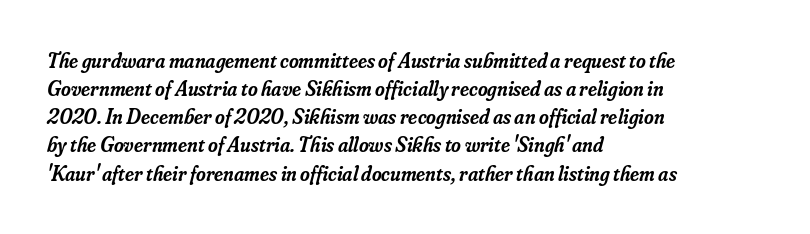
Q: Is the text bold? A: Semi-bold.
Q: Is the text italic (slanted)? A: Yes, it leans right by about 16 degrees.
Q: Is the text underlined? A: No.
Q: How is the paragraph aligned? A: Left-aligned.
Q: Is the spacing between letters normal or unusually wide? A: Normal.
Q: Is the spacing between lines tight, normal or loose? A: Normal.
